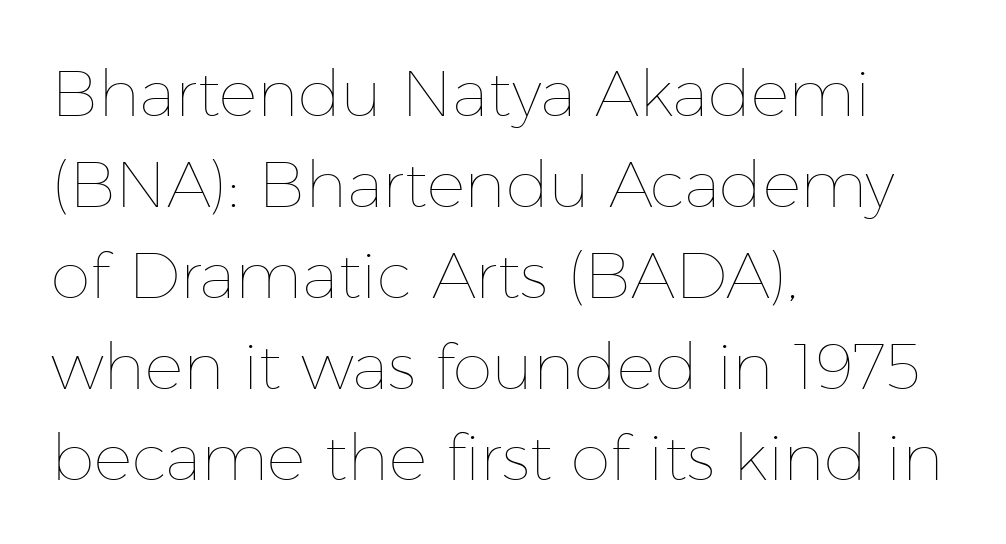
The image shows 64 px thin type, upright; set left-aligned, normal line spacing (1.42x), normal letter spacing, not underlined; low stroke contrast and a medium x-height.
